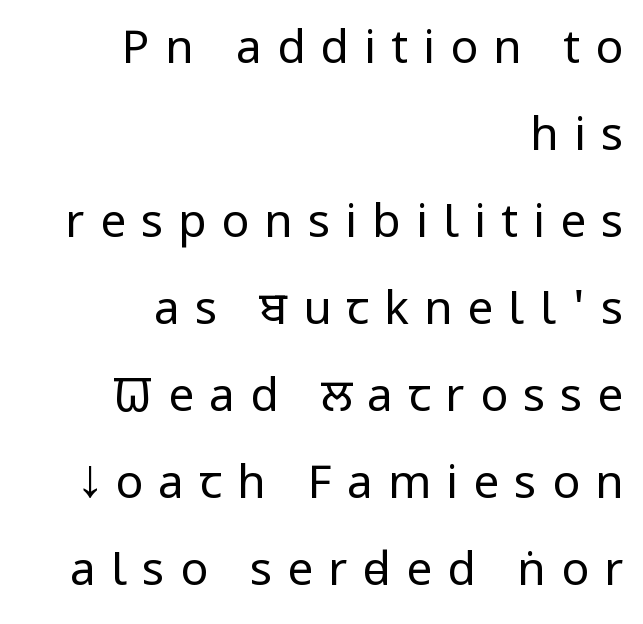
Q: Is the text bold? A: No.
Q: Is the text italic (slanted)? A: No, it is upright.
Q: Is the typeface a serif or a sans-serif typeface? A: Sans-serif.
Q: Is the text underlined? A: No.
Q: How is the paragraph aligned? A: Right-aligned.
Q: Is the spacing between letters normal or unusually wide? A: Unusually wide.
Q: Width (condensed, normal, or wide)? A: Condensed.
Q: Stroke contrast? A: Low.
Q: x-height? A: Large.
Q: Monospaced? A: No.
